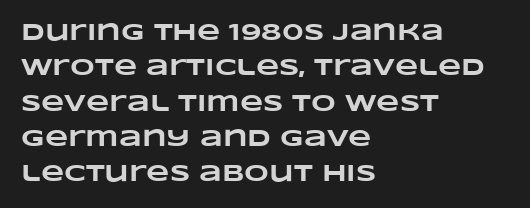
Nobody drew a line under any word here. If you drew a ruler down the left edge, every line would touch it. Is the type bold? Yes — the strokes are clearly thick and heavy. The tracking reads as untouched default to a designer's eye. Rows of type keep a routine distance in the vertical direction.
